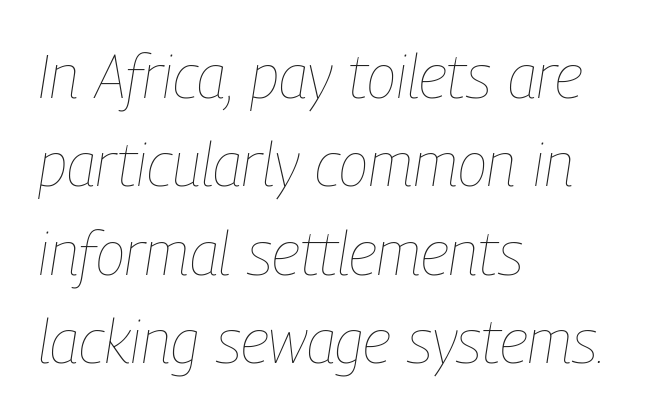
{"italic": "yes", "lean": "right", "slant_degrees": 9, "bold": "no", "weight": "thin", "width": "condensed", "stroke_contrast": "low", "x_height": "medium", "monospaced": "no", "underline": "no", "align": "left", "line_spacing": "normal", "line_spacing_ratio": 1.45, "letter_spacing": "normal", "letter_spacing_em": 0.0, "glyph_px": 61}
